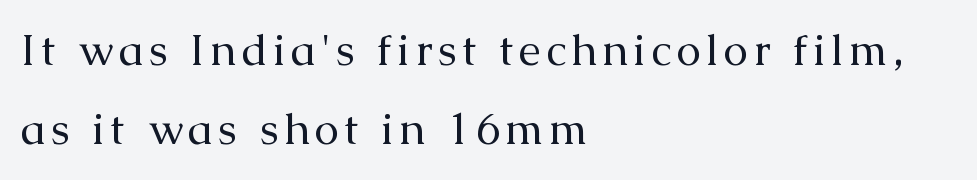
Regarding serifs, this sample has them. Check under the words: just untouched page. The setting favours the left margin, as ordinary paragraphs usually do. The font is comparable to plain body text, perhaps lighter.
